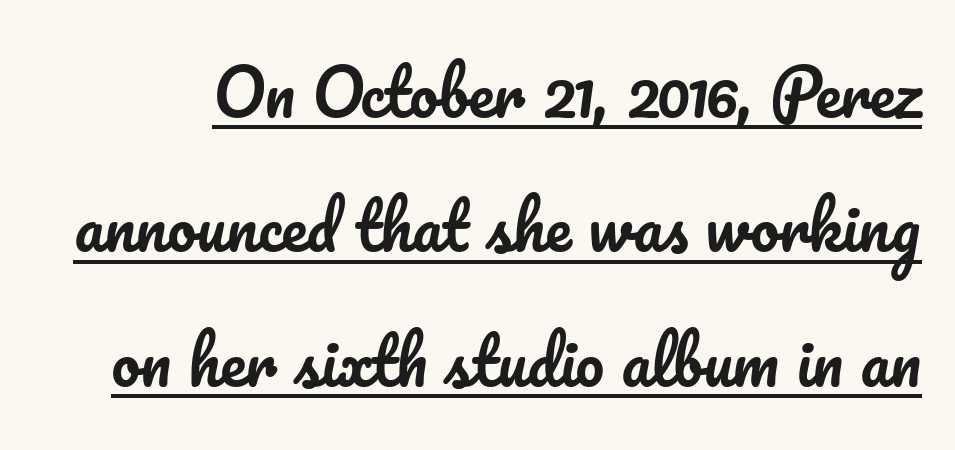
{"width": "normal", "stroke_contrast": "low", "x_height": "small", "monospaced": "no", "underline": "yes", "line_spacing": "loose", "line_spacing_ratio": 2.1, "letter_spacing": "normal", "letter_spacing_em": 0.0, "glyph_px": 64}
